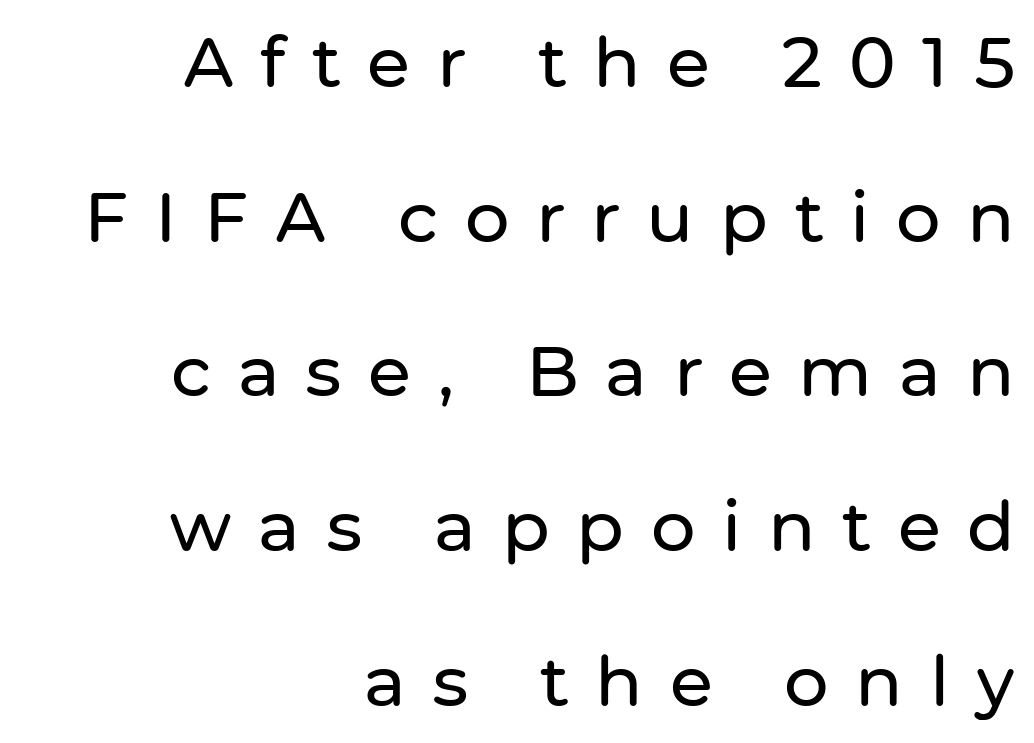
{"serif": "no", "italic": "no", "width": "normal", "stroke_contrast": "low", "x_height": "medium", "monospaced": "no", "underline": "no", "align": "right", "line_spacing": "loose", "line_spacing_ratio": 2.21, "letter_spacing": "wide", "letter_spacing_em": 0.38, "glyph_px": 70}
